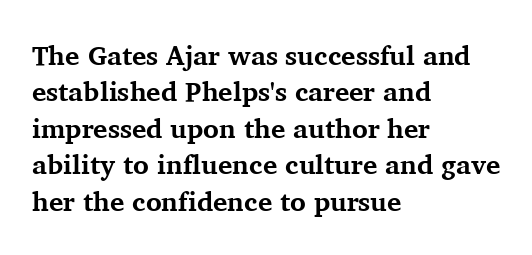
The image shows 27 px bold type, upright; set left-aligned, normal line spacing (1.35x), normal letter spacing, not underlined.
